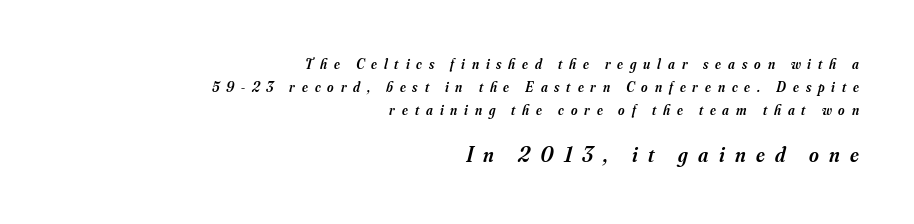
How are the letters spaced? Widely, with obvious added tracking. The passage shown is semibold, sitting just below true bold. In terms of leading, this rendering sits right in the middle. Compare the two chunks: the lower has the greater cap height. A bare baseline throughout the passage. Layout note: lines flush right.
